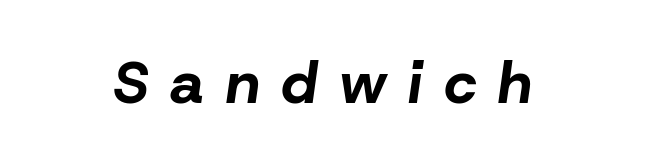
The image shows 59 px bold type, italic (leaning right); set unusually wide letter spacing (+0.37 em), not underlined; low stroke contrast and a medium x-height.
